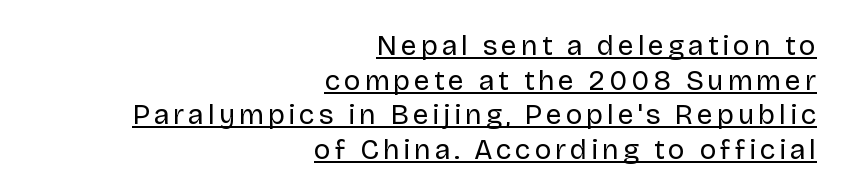
{"serif": "no", "italic": "no", "bold": "no", "weight": "regular", "width": "normal", "stroke_contrast": "low", "x_height": "large", "monospaced": "no", "underline": "yes", "align": "right", "line_spacing_ratio": 1.24, "glyph_px": 28}
